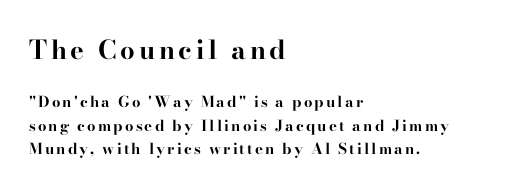
Stroke thickness is high; the sample reads as a true bold. This rendering uses left alignment, leaving the right contour irregular. The glyphs are unaccompanied by any horizontal stroke below them. Honestly, the row spacing looks completely unremarkable. The lettering holds an erect, upright posture throughout.
